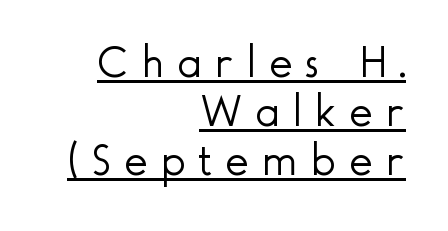
Q: Is the text bold? A: No.
Q: Is the text italic (slanted)? A: No, it is upright.
Q: Is the typeface a serif or a sans-serif typeface? A: Sans-serif.
Q: Is the text underlined? A: Yes.
Q: How is the paragraph aligned? A: Right-aligned.
Q: Is the spacing between letters normal or unusually wide? A: Unusually wide.
Q: Is the spacing between lines tight, normal or loose? A: Tight.
Q: Width (condensed, normal, or wide)? A: Normal.
Q: x-height? A: Small.
Q: Monospaced? A: No.
